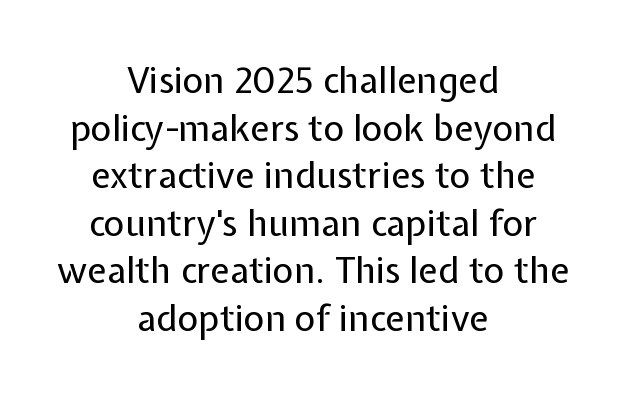
Q: Is the text bold? A: No.
Q: Is the text italic (slanted)? A: No, it is upright.
Q: Is the typeface a serif or a sans-serif typeface? A: Sans-serif.
Q: Is the text underlined? A: No.
Q: How is the paragraph aligned? A: Centered.
Q: Is the spacing between letters normal or unusually wide? A: Normal.
Q: Is the spacing between lines tight, normal or loose? A: Normal.
Q: Width (condensed, normal, or wide)? A: Normal.
Q: Stroke contrast? A: Low.
Q: x-height? A: Medium.
Q: Monospaced? A: No.
